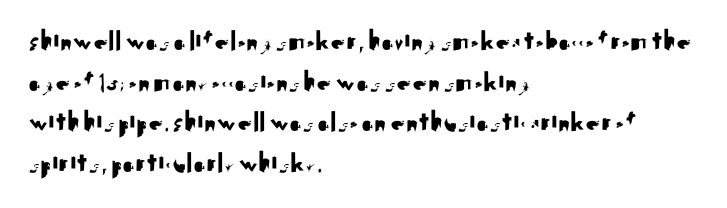
Words appear dense and cohesive because spacing is normal. The passage shown is typed in a proportional face where columns would drift. A bare baseline throughout the passage. The passage shown stacks its lines at a standard gap.
